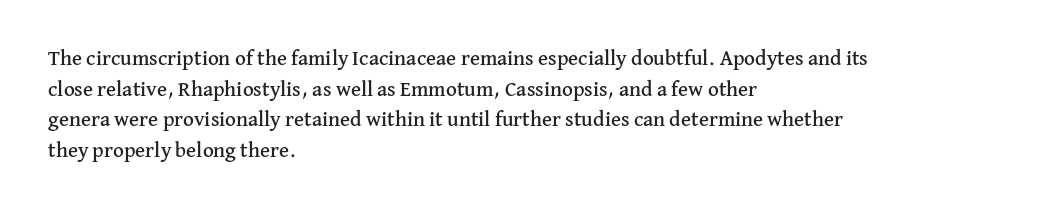
The image shows 21 px text type, upright; set left-aligned, normal line spacing (1.46x), normal letter spacing, not underlined.
